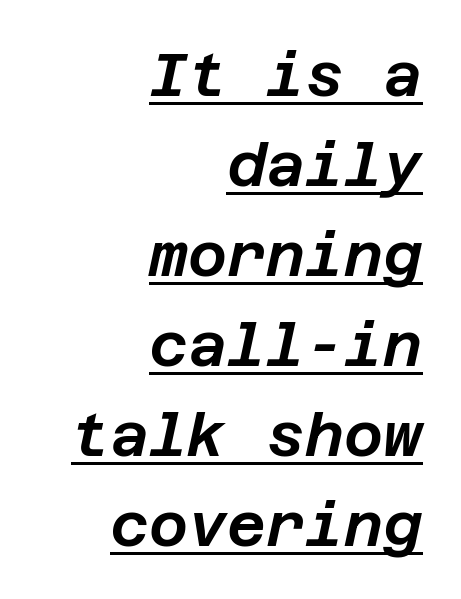
The image shows 60 px text type, italic (leaning right); set right-aligned, normal line spacing (1.5x), normal letter spacing, underlined; low stroke contrast and a large x-height.
